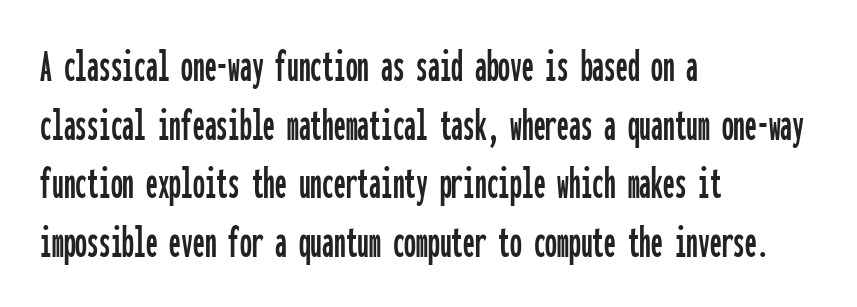
Q: Is the text italic (slanted)? A: No, it is upright.
Q: Is the typeface a serif or a sans-serif typeface? A: Sans-serif.
Q: Is the text underlined? A: No.
Q: How is the paragraph aligned? A: Left-aligned.
Q: Is the spacing between letters normal or unusually wide? A: Normal.
Q: Is the spacing between lines tight, normal or loose? A: Normal.
Q: Width (condensed, normal, or wide)? A: Condensed.
Q: Stroke contrast? A: Low.
Q: x-height? A: Medium.
Q: Monospaced? A: Yes.
